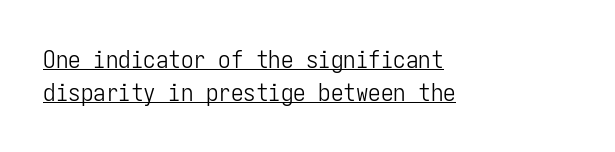
Q: Is the text bold? A: No.
Q: Is the text italic (slanted)? A: No, it is upright.
Q: Is the text underlined? A: Yes.
Q: How is the paragraph aligned? A: Left-aligned.
Q: Is the spacing between letters normal or unusually wide? A: Normal.
Q: Is the spacing between lines tight, normal or loose? A: Normal.
